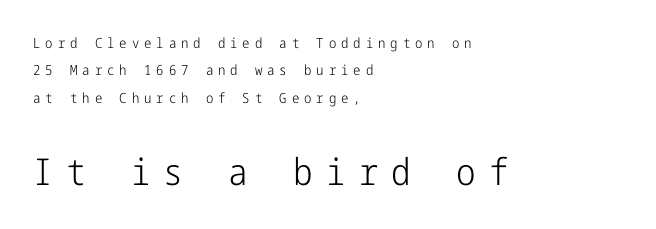
This rendering employs a face without finishing strokes, i.e., a sans-serif. The rendering enlarges the type as you move from the upper chunk to the lower. This block would shrink considerably if given ordinary leading; it's expanded now. The lines in this sample share a left origin and differ only in where they stop.
